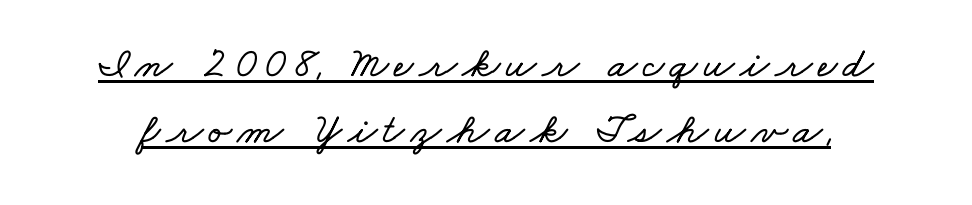
{"width": "wide", "stroke_contrast": "low", "x_height": "small", "monospaced": "no", "underline": "yes", "line_spacing": "normal", "line_spacing_ratio": 1.54, "glyph_px": 43}
